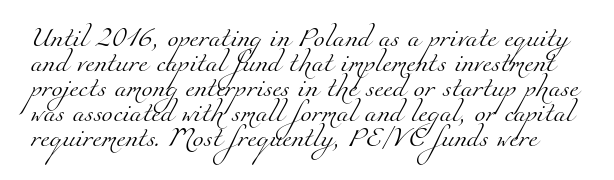
Baseline-to-baseline distance is the conventional proportion of letter height. A typesetter would call this zero additional tracking. The letters look calm and open, with moderate or lighter stems. Underline: absent.
